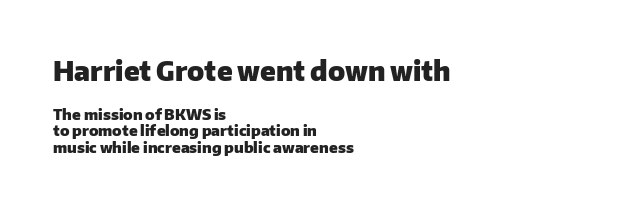
Q: Is the text bold? A: Yes.
Q: Is the text italic (slanted)? A: No, it is upright.
Q: Is the text underlined? A: No.
Q: How is the paragraph aligned? A: Left-aligned.
Q: Is the spacing between letters normal or unusually wide? A: Normal.
Q: Is the spacing between lines tight, normal or loose? A: Tight.
Q: Which block of text is set in a larger size, the first (top) or the second (bottom)? A: The first (top) one.
